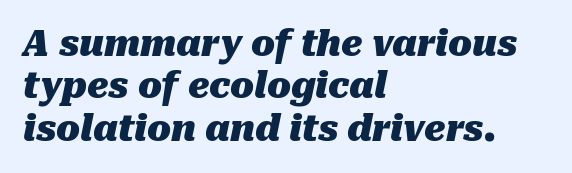
{"italic": "yes", "lean": "right", "slant_degrees": 10, "bold": "yes", "weight": "heavy", "width": "normal", "stroke_contrast": "medium", "x_height": "medium", "monospaced": "no", "underline": "no", "align": "left", "line_spacing_ratio": 1.21, "letter_spacing": "normal", "letter_spacing_em": 0.0, "glyph_px": 35}
